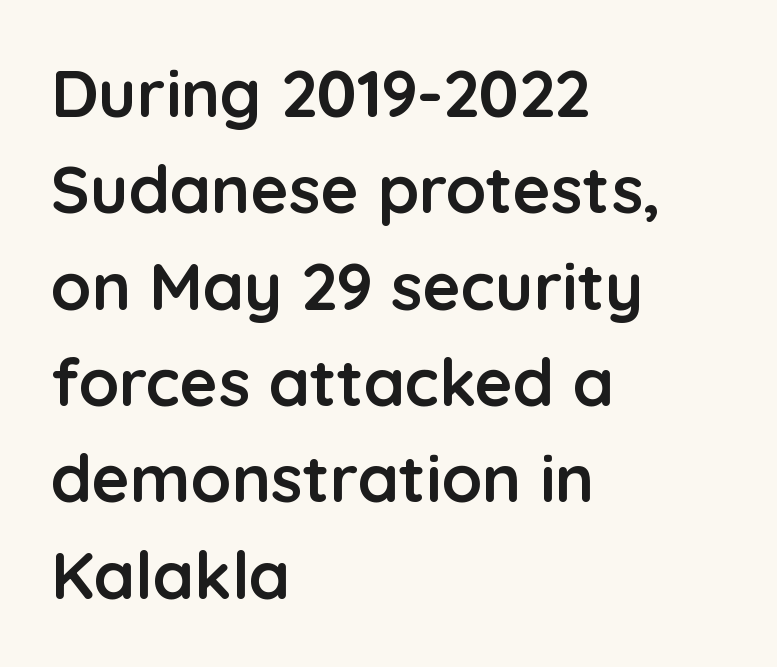
The image shows 66 px semibold sans-serif type, upright; set left-aligned, normal line spacing (1.46x), normal letter spacing, not underlined; low stroke contrast and a medium x-height.
